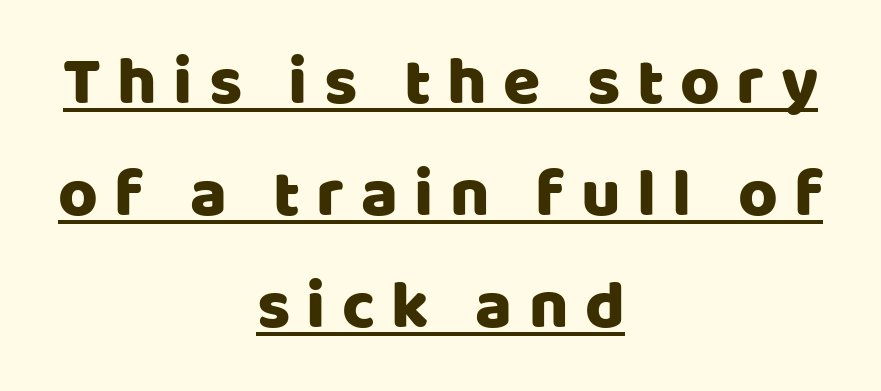
{"serif": "no", "italic": "no", "width": "normal", "stroke_contrast": "low", "x_height": "large", "monospaced": "no", "underline": "yes", "align": "center", "line_spacing": "normal", "line_spacing_ratio": 1.65, "letter_spacing": "wide", "letter_spacing_em": 0.24, "glyph_px": 68}
